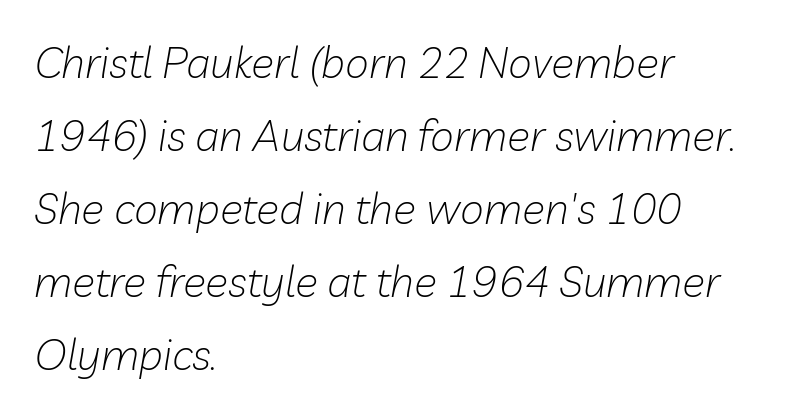
Q: Is the text bold? A: No.
Q: Is the text italic (slanted)? A: Yes, it leans right by about 10 degrees.
Q: Is the text underlined? A: No.
Q: How is the paragraph aligned? A: Left-aligned.
Q: Is the spacing between letters normal or unusually wide? A: Normal.
Q: Is the spacing between lines tight, normal or loose? A: Normal.
Q: Width (condensed, normal, or wide)? A: Normal.
Q: Stroke contrast? A: Low.
Q: x-height? A: Medium.
Q: Monospaced? A: No.
